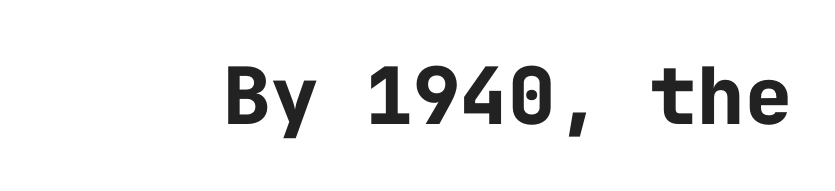
Q: Is the text bold? A: Yes.
Q: Is the text italic (slanted)? A: No, it is upright.
Q: Is the typeface a serif or a sans-serif typeface? A: Sans-serif.
Q: Is the text underlined? A: No.
Q: Is the spacing between letters normal or unusually wide? A: Normal.
Q: Width (condensed, normal, or wide)? A: Normal.
Q: Stroke contrast? A: Low.
Q: x-height? A: Medium.
Q: Monospaced? A: Yes.
